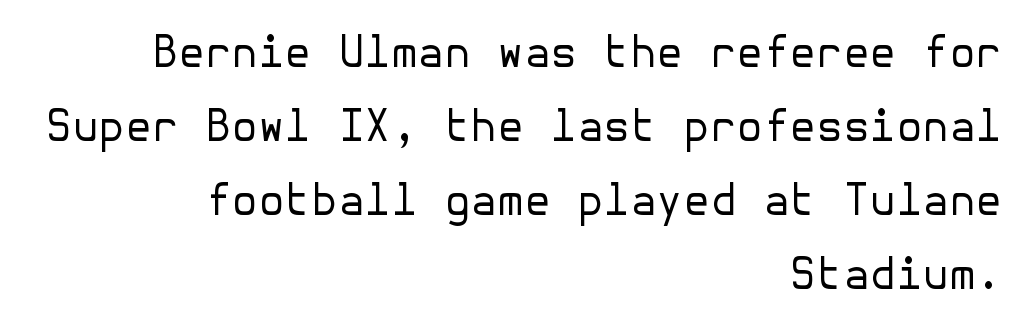
Q: Is the text bold? A: No.
Q: Is the text italic (slanted)? A: No, it is upright.
Q: Is the typeface a serif or a sans-serif typeface? A: Sans-serif.
Q: Is the text underlined? A: No.
Q: How is the paragraph aligned? A: Right-aligned.
Q: Is the spacing between letters normal or unusually wide? A: Normal.
Q: Width (condensed, normal, or wide)? A: Normal.
Q: Stroke contrast? A: Low.
Q: x-height? A: Medium.
